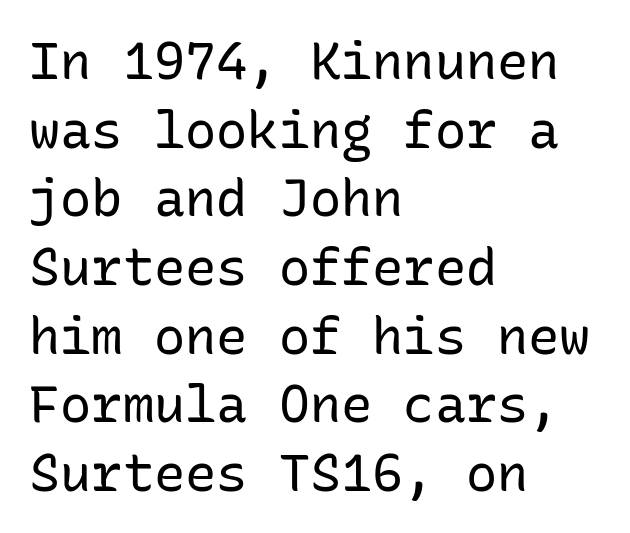
The image shows 52 px regular-weight sans-serif type, upright, monospaced; set left-aligned, normal line spacing (1.32x), normal letter spacing, not underlined; low stroke contrast and a medium x-height.
